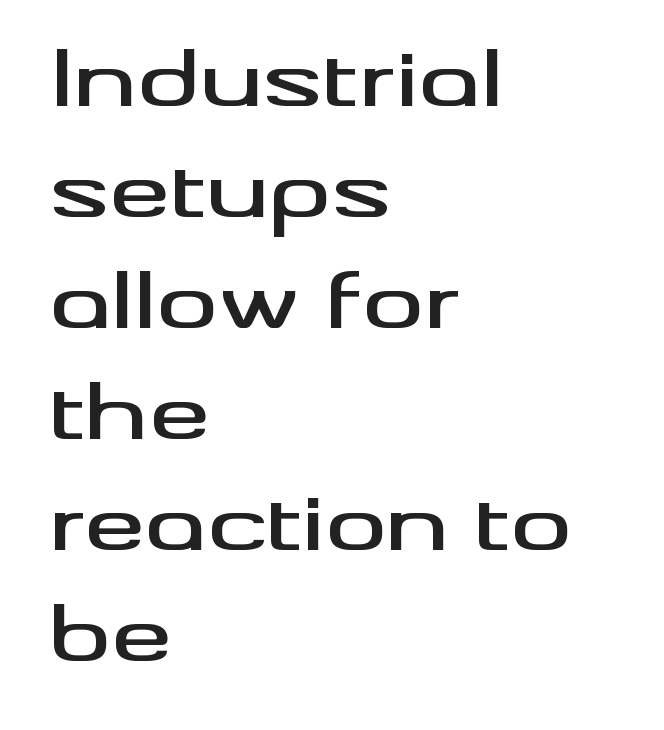
The image shows 76 px wide sans-serif type, upright; set left-aligned, normal line spacing (1.46x), normal letter spacing, not underlined; medium stroke contrast and a small x-height.
